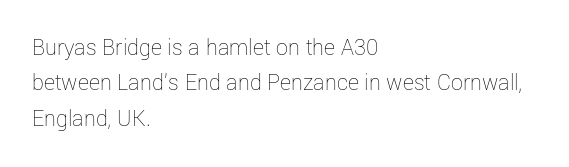
The image shows 24 px text type, upright; set left-aligned, normal line spacing (1.47x), normal letter spacing, not underlined.
